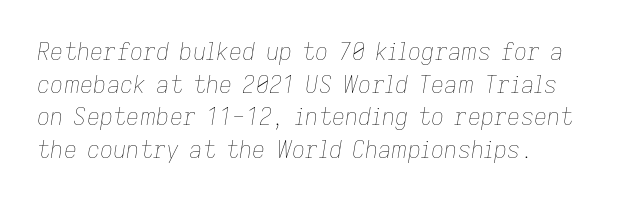
The typography opts for an oblique posture over an upright one. Interline gaps are of average width in this sample. You could call the tracking neutral — neither tight nor loose. The face looks like a standard text weight, possibly lighter. Alignment: flush left. Type without underlining.
